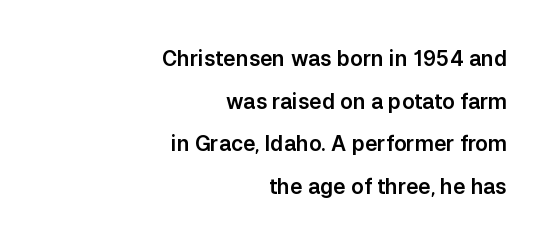
Q: Is the text italic (slanted)? A: No, it is upright.
Q: Is the text underlined? A: No.
Q: How is the paragraph aligned? A: Right-aligned.
Q: Is the spacing between letters normal or unusually wide? A: Normal.
Q: Is the spacing between lines tight, normal or loose? A: Loose.
